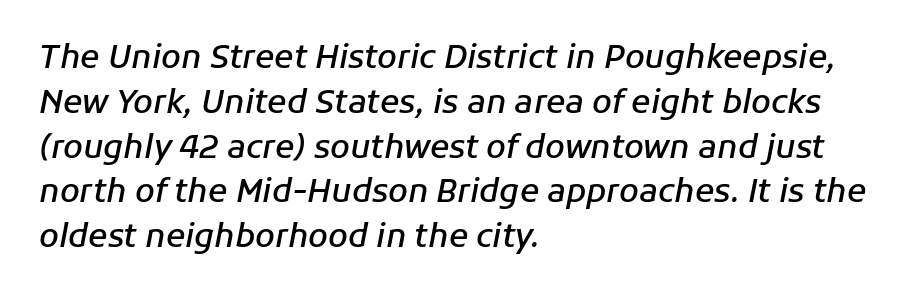
The passage shown is typed in a proportional face where columns would drift. The typesetting leans somewhat heavy: a semibold. Inter-character spacing is left at the font's built-in metrics. Notice how the stems are inclined rather than vertical — that's the hallmark of italics. The passage is arranged the way most books set body copy — flush left.
